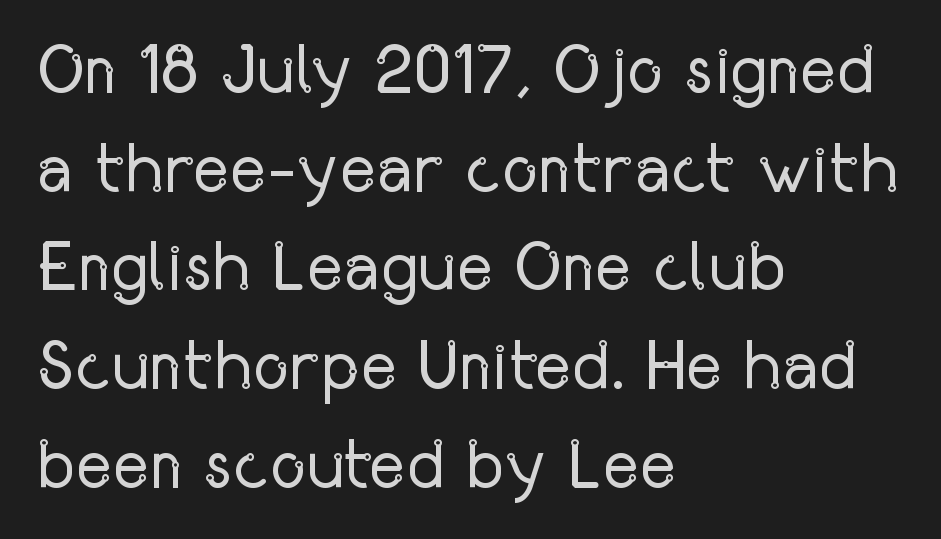
The image shows 70 px regular-weight, condensed sans-serif type, upright; set left-aligned, normal line spacing (1.41x), normal letter spacing, not underlined; low stroke contrast and a medium x-height.
